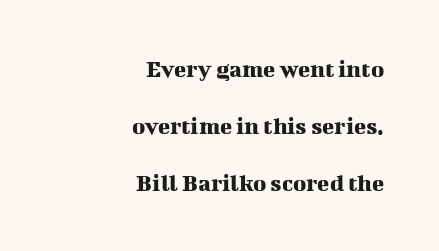
The strip under each line holds only bare page. How are the letters spaced? Ordinarily, with no added tracking. This sample is right-justified, so line beginnings fall wherever the words allow. Upright lettering throughout. Loosely led — the rows are spread out.
